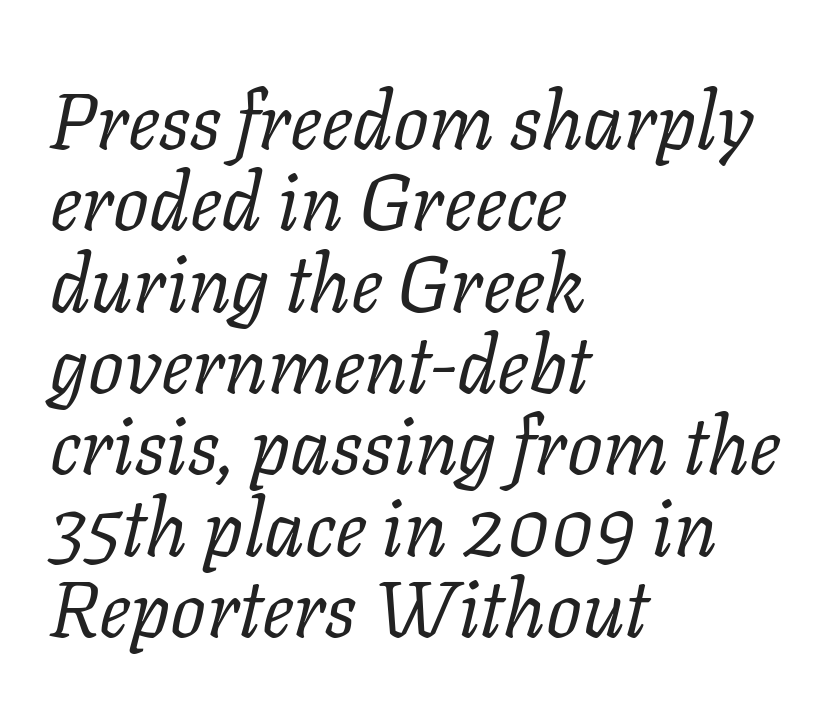
Does the type have serifs? Yes, each stem ends in a small foot. One-word summary of the alignment: left. Here the designer chose a conventional face with non-uniform glyph widths. Tall strokes in this sample are angled rather than plumb. This reads as an unemphasized weight, regular at the heaviest. How are the letters spaced? Ordinarily, with no added tracking.
